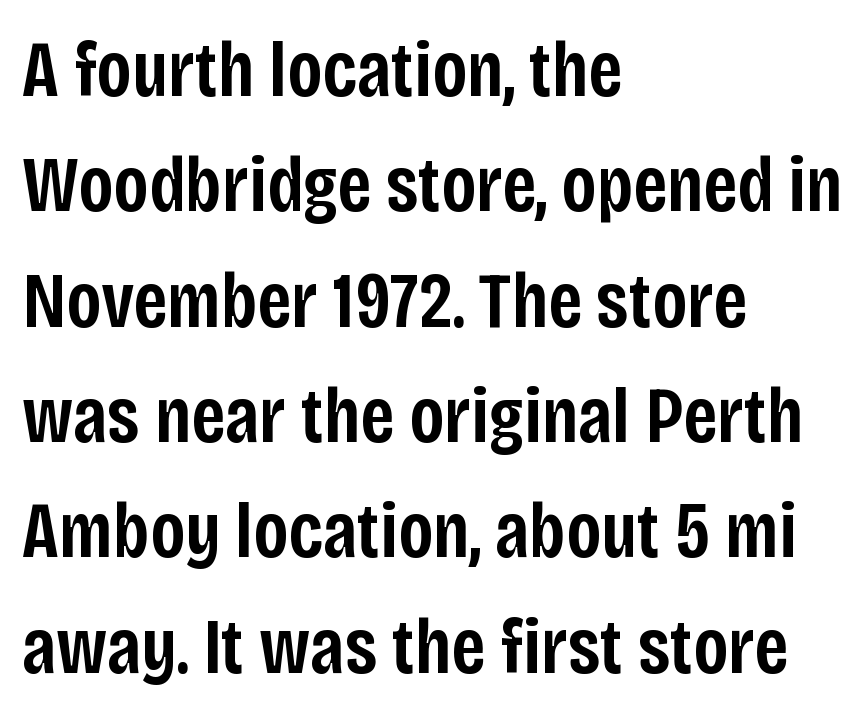
{"serif": "no", "italic": "no", "bold": "semi", "weight": "semibold", "width": "condensed", "stroke_contrast": "low", "x_height": "large", "monospaced": "no", "underline": "no", "align": "left", "line_spacing": "normal", "line_spacing_ratio": 1.46, "letter_spacing": "normal", "letter_spacing_em": 0.0, "glyph_px": 79}
